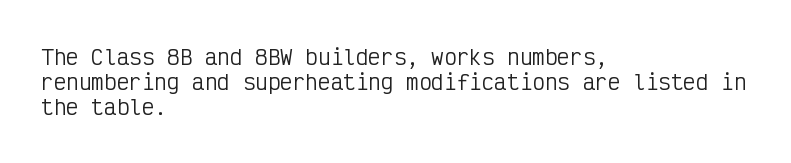
Q: Is the text bold? A: No.
Q: Is the text italic (slanted)? A: No, it is upright.
Q: Is the text underlined? A: No.
Q: How is the paragraph aligned? A: Left-aligned.
Q: Is the spacing between letters normal or unusually wide? A: Normal.
